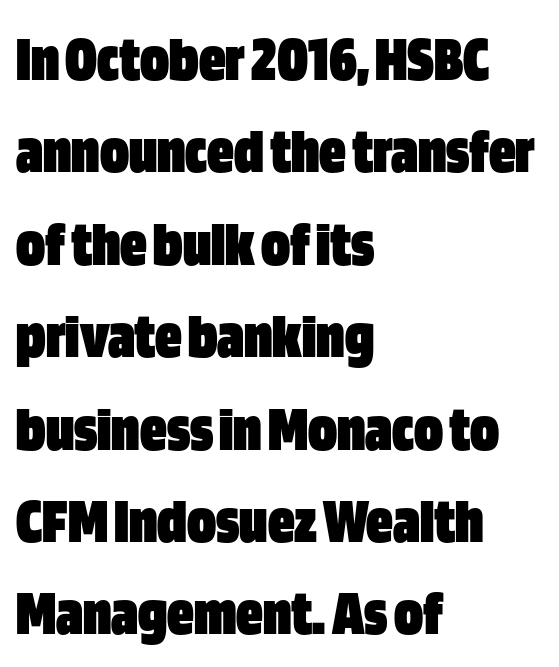
Q: Is the text bold? A: Yes.
Q: Is the text italic (slanted)? A: No, it is upright.
Q: Is the typeface a serif or a sans-serif typeface? A: Sans-serif.
Q: Is the text underlined? A: No.
Q: How is the paragraph aligned? A: Left-aligned.
Q: Is the spacing between letters normal or unusually wide? A: Normal.
Q: Is the spacing between lines tight, normal or loose? A: Normal.
Q: Width (condensed, normal, or wide)? A: Condensed.
Q: Stroke contrast? A: Low.
Q: x-height? A: Large.
Q: Monospaced? A: No.
